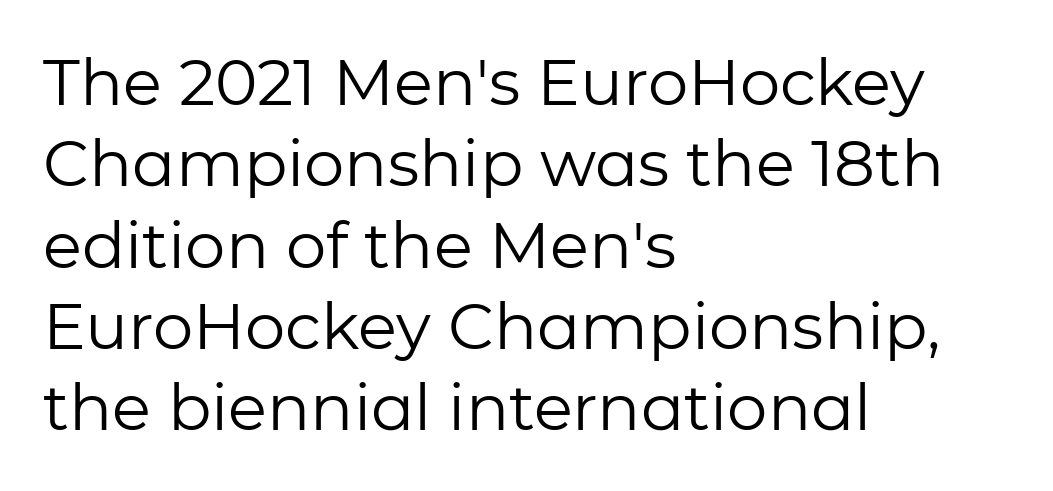
Q: Is the text bold? A: No.
Q: Is the text italic (slanted)? A: No, it is upright.
Q: Is the typeface a serif or a sans-serif typeface? A: Sans-serif.
Q: Is the text underlined? A: No.
Q: How is the paragraph aligned? A: Left-aligned.
Q: Is the spacing between letters normal or unusually wide? A: Normal.
Q: Is the spacing between lines tight, normal or loose? A: Normal.
Q: Width (condensed, normal, or wide)? A: Normal.
Q: Stroke contrast? A: Low.
Q: x-height? A: Medium.
Q: Monospaced? A: No.
